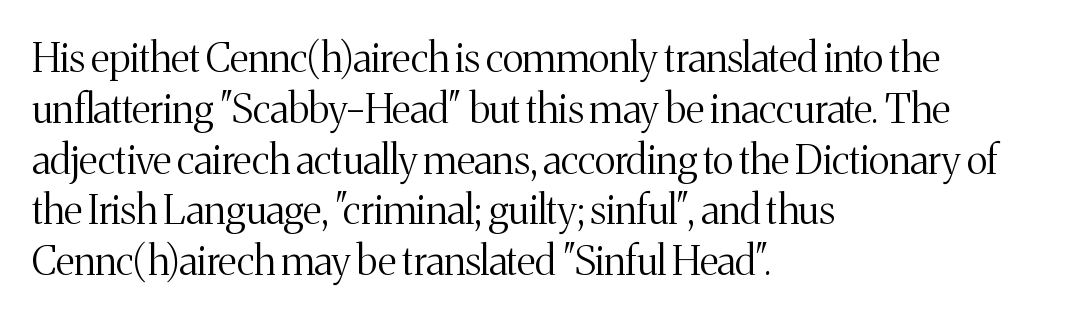
The image shows 40 px light serif type, upright; set left-aligned, normal line spacing (1.27x), normal letter spacing, not underlined; medium stroke contrast and a medium x-height.
